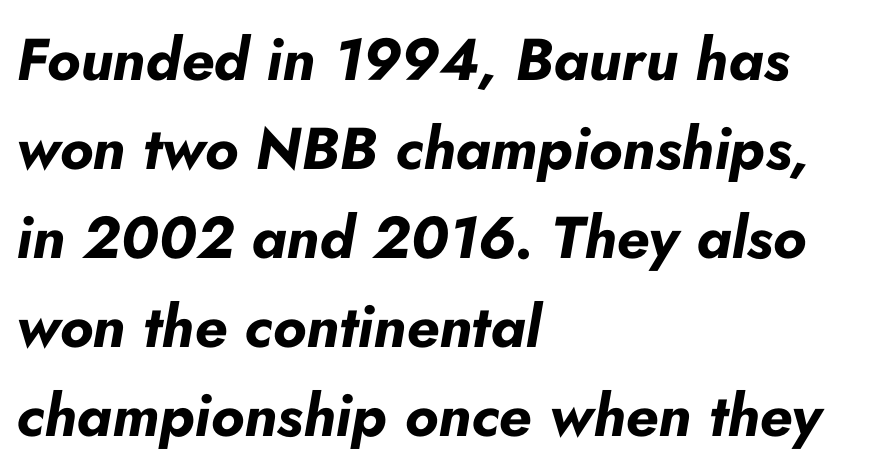
{"italic": "yes", "lean": "right", "slant_degrees": 10, "bold": "yes", "weight": "bold", "width": "normal", "stroke_contrast": "low", "x_height": "small", "monospaced": "no", "underline": "no", "align": "left", "line_spacing": "normal", "line_spacing_ratio": 1.51, "letter_spacing": "normal", "letter_spacing_em": 0.0, "glyph_px": 59}
